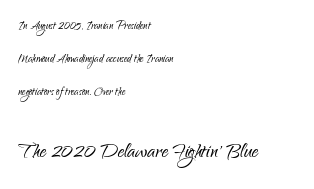
Q: Is the text bold? A: No.
Q: Is the text italic (slanted)? A: Yes.
Q: Is the text underlined? A: No.
Q: How is the paragraph aligned? A: Left-aligned.
Q: Is the spacing between letters normal or unusually wide? A: Normal.
Q: Is the spacing between lines tight, normal or loose? A: Loose.
Q: Which block of text is set in a larger size, the first (top) or the second (bottom)? A: The second (bottom) one.
